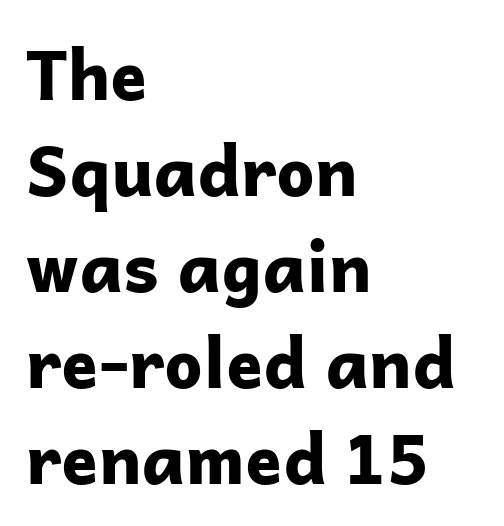
Q: Is the text bold? A: Yes.
Q: Is the text italic (slanted)? A: No, it is upright.
Q: Is the typeface a serif or a sans-serif typeface? A: Sans-serif.
Q: Is the text underlined? A: No.
Q: How is the paragraph aligned? A: Left-aligned.
Q: Is the spacing between letters normal or unusually wide? A: Normal.
Q: Is the spacing between lines tight, normal or loose? A: Normal.
Q: Width (condensed, normal, or wide)? A: Normal.
Q: Stroke contrast? A: Low.
Q: x-height? A: Medium.
Q: Monospaced? A: No.
